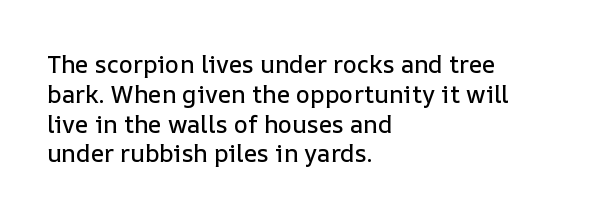
The image shows 24 px text type, upright; set left-aligned, line spacing 1.24x, normal letter spacing, not underlined.
